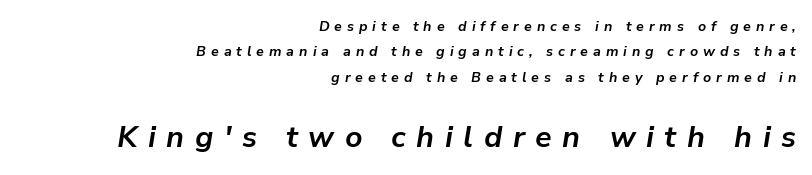
{"italic": "yes", "lean": "right", "slant_degrees": 9, "bold": "yes", "weight": "bold", "width": "normal", "stroke_contrast": "low", "x_height": "medium", "monospaced": "no", "underline": "no", "align": "right", "line_spacing_ratio": 1.82, "letter_spacing": "wide", "letter_spacing_em": 0.35, "larger_block": "second", "size_ratio": 2.14, "glyph_px": 30}
